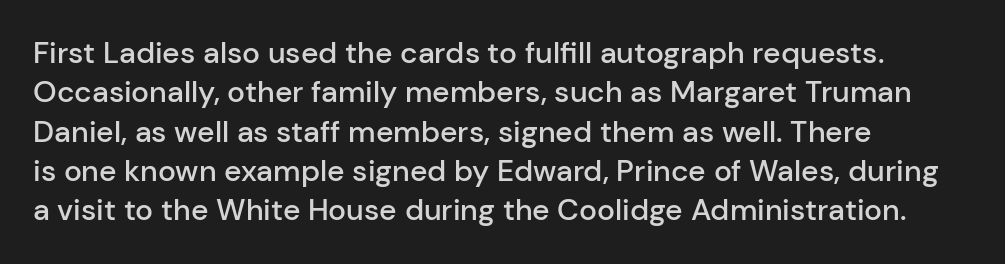
Q: Is the text bold? A: Semi-bold.
Q: Is the text italic (slanted)? A: No, it is upright.
Q: Is the typeface a serif or a sans-serif typeface? A: Sans-serif.
Q: Is the text underlined? A: No.
Q: How is the paragraph aligned? A: Left-aligned.
Q: Is the spacing between letters normal or unusually wide? A: Normal.
Q: Is the spacing between lines tight, normal or loose? A: Normal.
Q: Width (condensed, normal, or wide)? A: Normal.
Q: Stroke contrast? A: Low.
Q: x-height? A: Medium.
Q: Monospaced? A: No.
